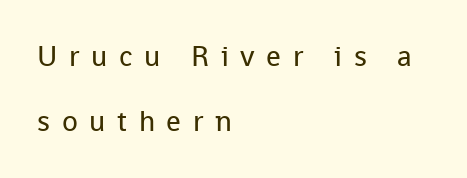
The image shows 29 px regular-weight sans-serif type, upright; set left-aligned, loose line spacing (2.25x), unusually wide letter spacing (+0.4 em), not underlined; low stroke contrast and a medium x-height.
